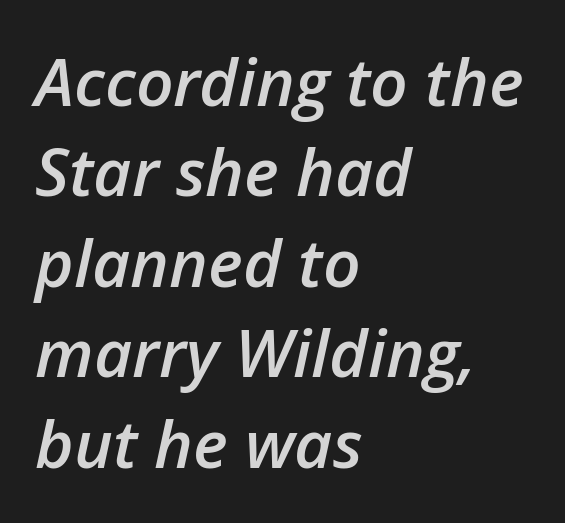
{"italic": "yes", "lean": "right", "slant_degrees": 12, "bold": "semi", "weight": "semibold", "width": "normal", "stroke_contrast": "low", "x_height": "medium", "monospaced": "no", "underline": "no", "align": "left", "line_spacing": "normal", "line_spacing_ratio": 1.37, "letter_spacing": "normal", "letter_spacing_em": 0.0, "glyph_px": 66}
